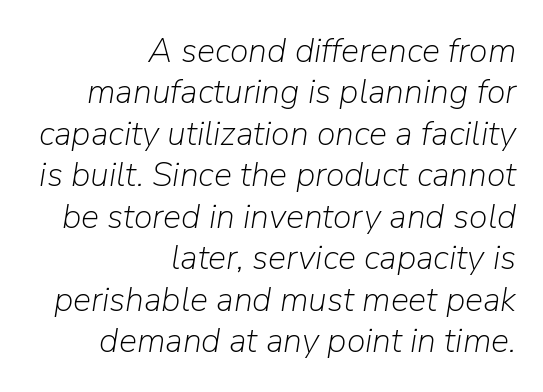
{"italic": "yes", "lean": "right", "slant_degrees": 9, "bold": "no", "weight": "light", "width": "normal", "stroke_contrast": "low", "x_height": "medium", "monospaced": "no", "underline": "no", "align": "right", "line_spacing_ratio": 1.22, "letter_spacing": "normal", "letter_spacing_em": 0.0, "glyph_px": 34}
